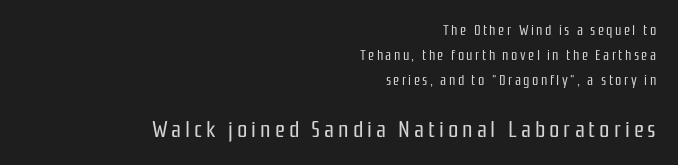
Q: Is the text bold? A: No.
Q: Is the text italic (slanted)? A: No, it is upright.
Q: Is the text underlined? A: No.
Q: How is the paragraph aligned? A: Right-aligned.
Q: Which block of text is set in a larger size, the first (top) or the second (bottom)? A: The second (bottom) one.
